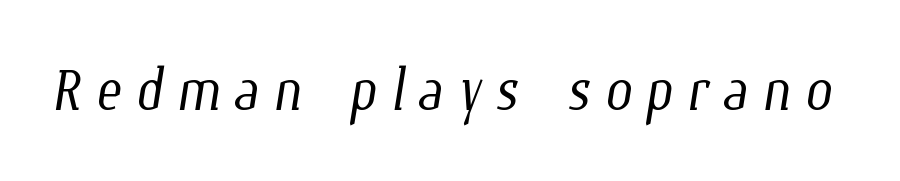
The image shows 78 px light, condensed type; set not underlined; low stroke contrast and a medium x-height.
